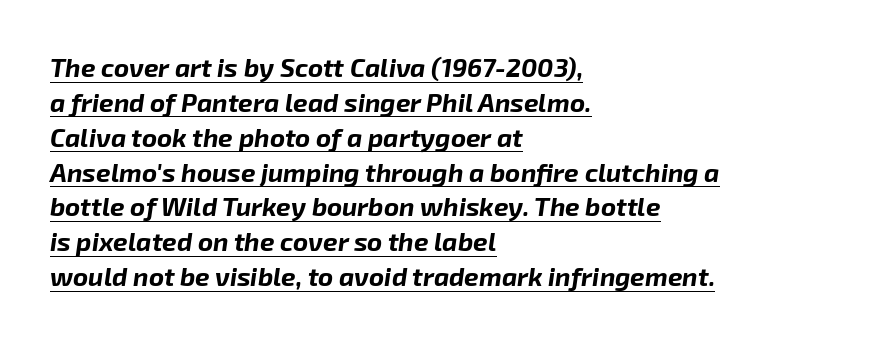
Check the space under the baseline: a stroke is drawn there. Rows of type keep a routine distance in the vertical direction. Observe the ordinary spacing: letters are neighbours, not strangers. This is heavy type, rendered in bold.
